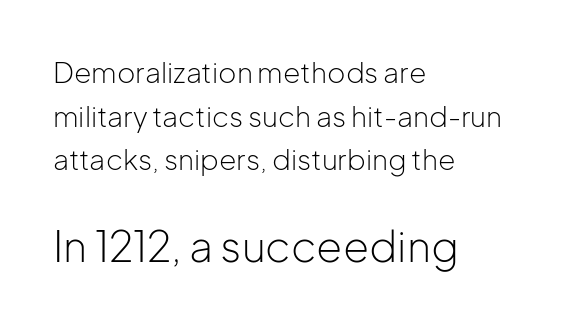
{"serif": "no", "italic": "no", "bold": "no", "weight": "light", "width": "normal", "stroke_contrast": "low", "x_height": "medium", "monospaced": "no", "underline": "no", "align": "left", "line_spacing": "normal", "line_spacing_ratio": 1.56, "letter_spacing": "normal", "letter_spacing_em": 0.0, "larger_block": "second", "size_ratio": 1.5, "glyph_px": 42}
